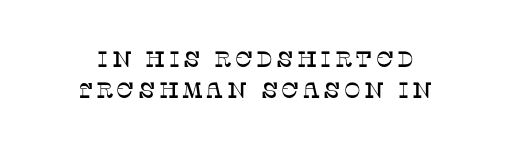
Honestly, the row spacing looks completely unremarkable. The specimen reads as upright at a glance. The string is rendered with underlining switched off. Neither beginnings nor endings align; midpoints do.
